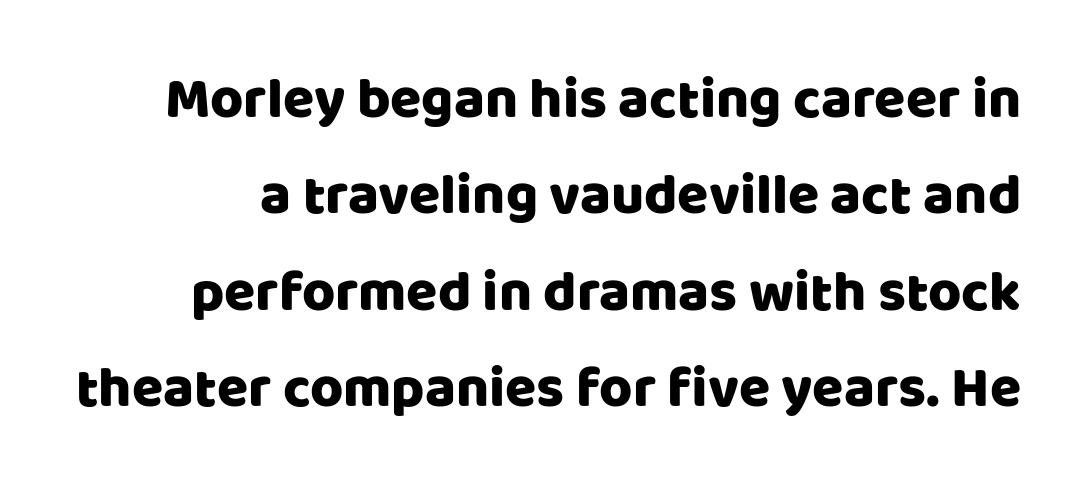
The gaps between neighbouring characters are ordinary and unremarkable. These lines are composed in type without serifs. Any mark beneath the type? The region is blank. The specimen reads as upright at a glance. Is this a fixed-width face? No — the glyphs have proportional, varying widths. A typesetter would call this leading conventional body-copy spacing.
